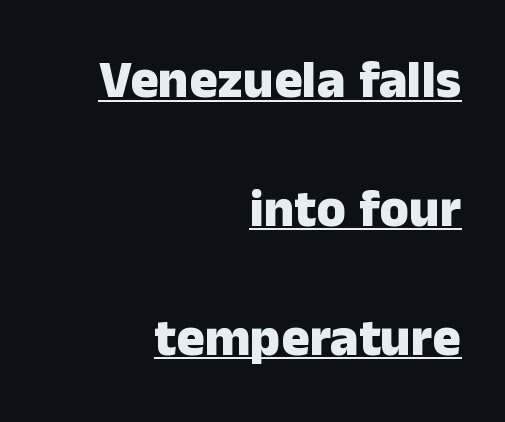
The image shows 53 px heavy sans-serif type, upright; set right-aligned, loose line spacing (2.43x), normal letter spacing, underlined; low stroke contrast and a medium x-height.
